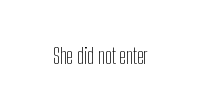
The space directly below the letters is spotless. Quick note: not italic, upright. The line texture is even and compact thanks to regular tracking. These glyphs show unthickened strokes, regular width or finer.
